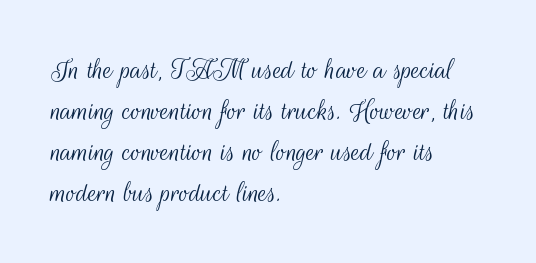
Q: Is the text bold? A: No.
Q: Is the text italic (slanted)? A: Yes.
Q: Is the typeface a serif or a sans-serif typeface? A: Sans-serif.
Q: Is the text underlined? A: No.
Q: How is the paragraph aligned? A: Left-aligned.
Q: Is the spacing between letters normal or unusually wide? A: Normal.
Q: Is the spacing between lines tight, normal or loose? A: Normal.
Q: Width (condensed, normal, or wide)? A: Condensed.
Q: Stroke contrast? A: Medium.
Q: x-height? A: Small.
Q: Monospaced? A: No.
